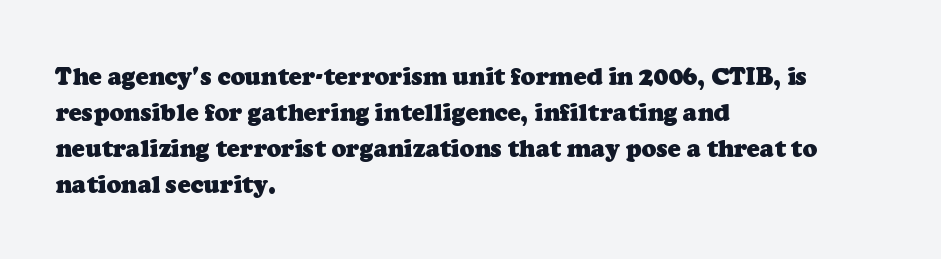
Letter spacing: default. A bare baseline throughout the passage. Each new line begins a customary step beneath the previous one. Which margin do the lines hug? The left one — the right edge is uneven.
